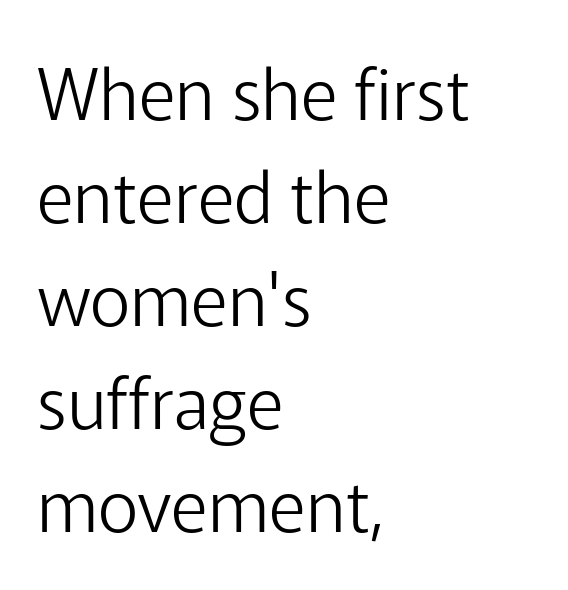
Q: Is the text bold? A: No.
Q: Is the text italic (slanted)? A: No, it is upright.
Q: Is the typeface a serif or a sans-serif typeface? A: Sans-serif.
Q: Is the text underlined? A: No.
Q: How is the paragraph aligned? A: Left-aligned.
Q: Is the spacing between letters normal or unusually wide? A: Normal.
Q: Is the spacing between lines tight, normal or loose? A: Normal.
Q: Width (condensed, normal, or wide)? A: Normal.
Q: Stroke contrast? A: Low.
Q: x-height? A: Medium.
Q: Monospaced? A: No.
